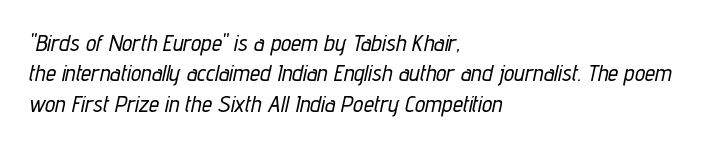
Q: Is the text italic (slanted)? A: Yes, it leans right by about 12 degrees.
Q: Is the text underlined? A: No.
Q: How is the paragraph aligned? A: Left-aligned.
Q: Is the spacing between letters normal or unusually wide? A: Normal.
Q: Is the spacing between lines tight, normal or loose? A: Normal.
